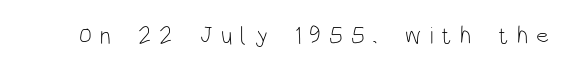
{"italic": "no", "bold": "no", "underline": "no", "letter_spacing": "wide", "letter_spacing_em": 0.34, "glyph_px": 24}
